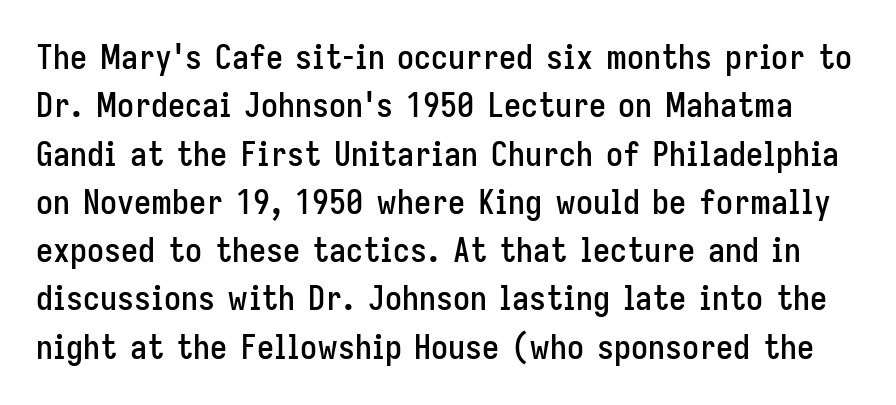
Nope, not italic — everything's standing straight. The baseline area is clear. Does the type have serifs? No, each stem ends abruptly. Each letter keeps its own natural width here, so spacing adapts to shape. A typesetter would call this zero additional tracking. These lines sit exactly where default settings would place them.
